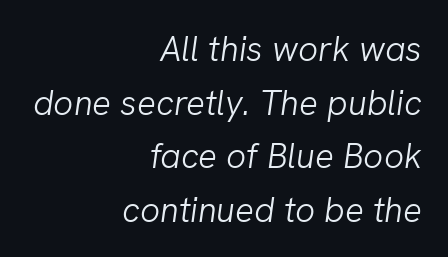
The image shows 35 px light type, italic (leaning right); set right-aligned, normal line spacing (1.53x), normal letter spacing, not underlined; low stroke contrast and a medium x-height.
